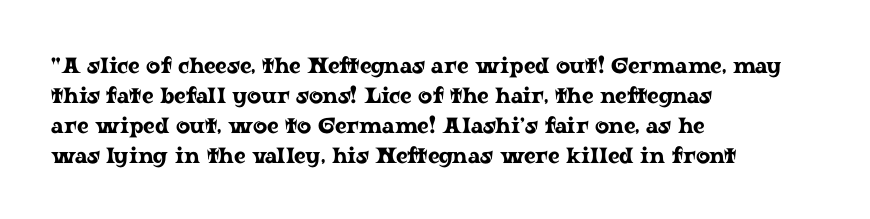
Decoration check: the copy has no underline. A roman cut, with each character standing at attention. The line-height multiplier appears to be the usual default. In CSS terms this would be text-align: left. Words appear dense and cohesive because spacing is normal.
